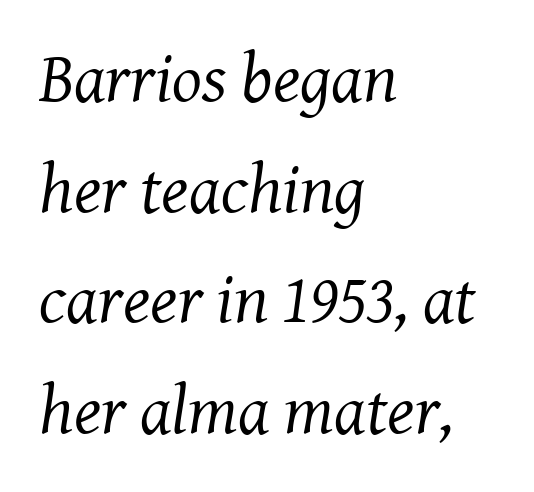
The image shows 70 px regular-weight serif type, italic (leaning right); set left-aligned, normal line spacing (1.58x), normal letter spacing, not underlined; medium stroke contrast and a medium x-height.
